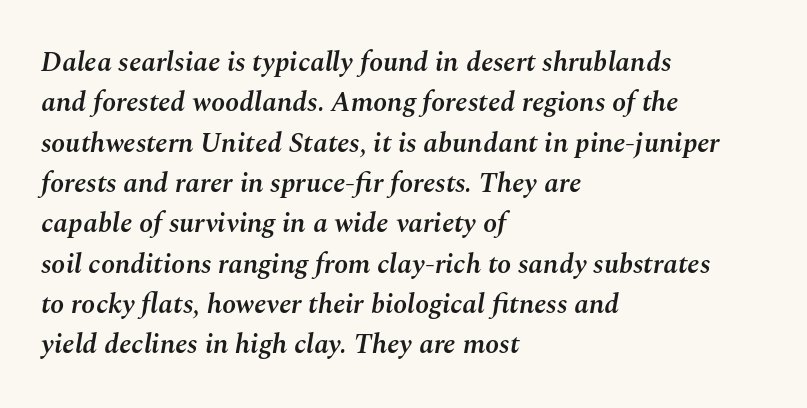
Q: Is the text bold? A: Semi-bold.
Q: Is the text italic (slanted)? A: Yes, it leans right by about 10 degrees.
Q: Is the text underlined? A: No.
Q: How is the paragraph aligned? A: Left-aligned.
Q: Is the spacing between letters normal or unusually wide? A: Normal.
Q: Is the spacing between lines tight, normal or loose? A: Normal.
Q: Width (condensed, normal, or wide)? A: Normal.
Q: Stroke contrast? A: Medium.
Q: x-height? A: Medium.
Q: Monospaced? A: No.
